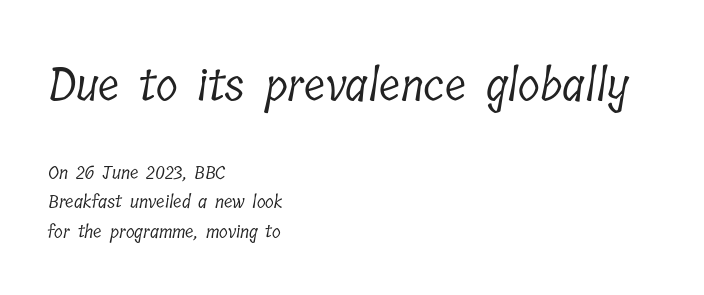
Q: Is the text bold? A: No.
Q: Is the typeface a serif or a sans-serif typeface? A: Serif.
Q: Is the text underlined? A: No.
Q: How is the paragraph aligned? A: Left-aligned.
Q: Is the spacing between letters normal or unusually wide? A: Normal.
Q: Is the spacing between lines tight, normal or loose? A: Normal.
Q: Which block of text is set in a larger size, the first (top) or the second (bottom)? A: The first (top) one.
Q: Width (condensed, normal, or wide)? A: Condensed.
Q: Stroke contrast? A: Low.
Q: x-height? A: Medium.
Q: Monospaced? A: No.
